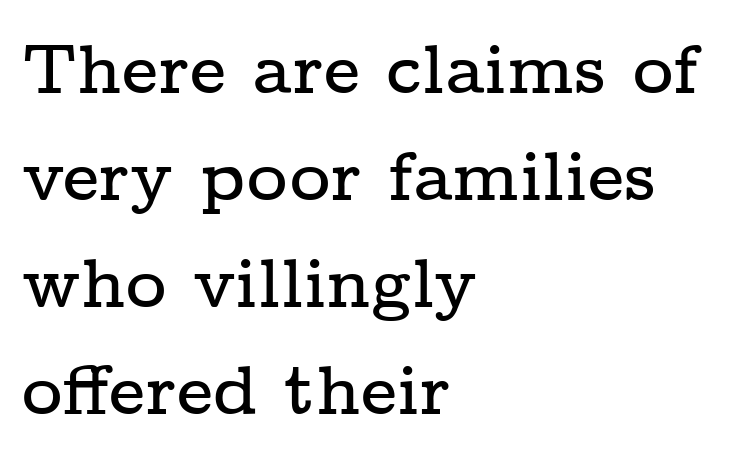
Q: Is the text italic (slanted)? A: No, it is upright.
Q: Is the typeface a serif or a sans-serif typeface? A: Serif.
Q: Is the text underlined? A: No.
Q: How is the paragraph aligned? A: Left-aligned.
Q: Is the spacing between letters normal or unusually wide? A: Normal.
Q: Is the spacing between lines tight, normal or loose? A: Normal.
Q: Width (condensed, normal, or wide)? A: Wide.
Q: Stroke contrast? A: Low.
Q: x-height? A: Medium.
Q: Monospaced? A: No.
